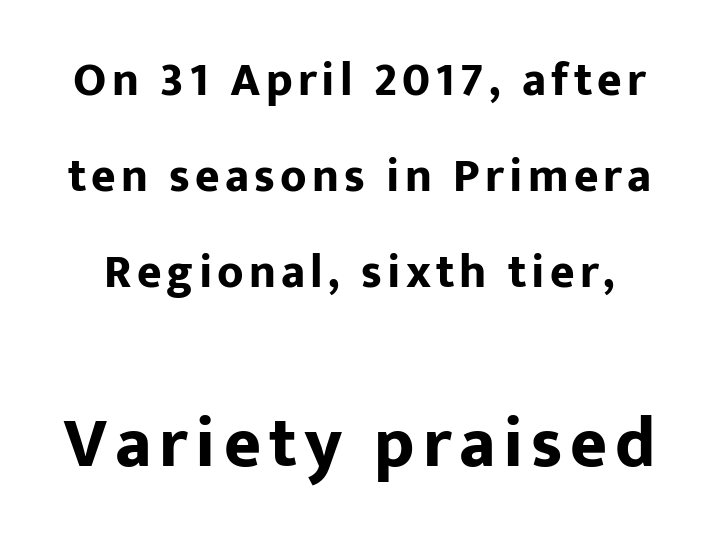
The face used here is proportionally spaced, like ordinary book or web type. The passage shown begins with its smaller block and ends with its larger one. Typographic density is high because the face is bold. The text was rendered using a sans face with plain stroke endings. Tall strokes in this sample are plumb rather than angled. The space directly below the letters is spotless.
